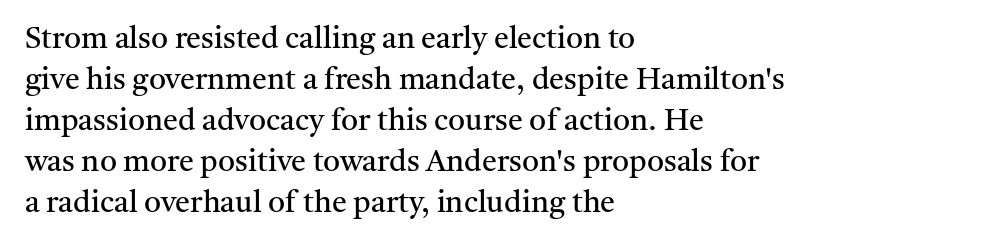
Casual observation: everything's shoved over to the left. What kind of face is this? One with serifs. The rendering uses natural spacing where letterforms have individual widths. In terms of posture, this sample is upright. A typesetter would call this leading conventional body-copy spacing. Rule under the text: the space is simply empty.
